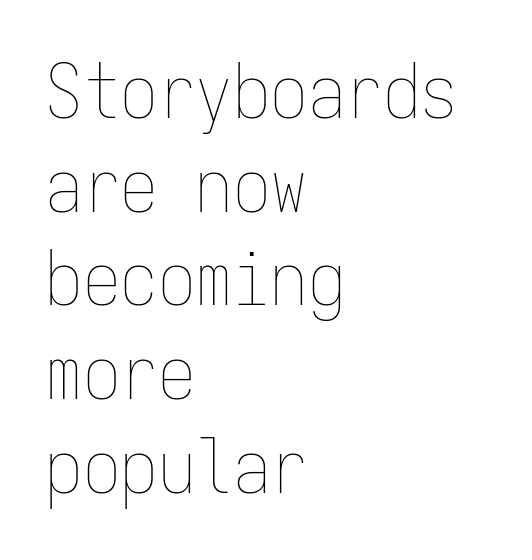
{"italic": "no", "bold": "no", "weight": "thin", "width": "condensed", "stroke_contrast": "low", "x_height": "medium", "monospaced": "yes", "underline": "no", "align": "left", "line_spacing": "normal", "line_spacing_ratio": 1.25, "letter_spacing": "normal", "letter_spacing_em": 0.0, "glyph_px": 75}
